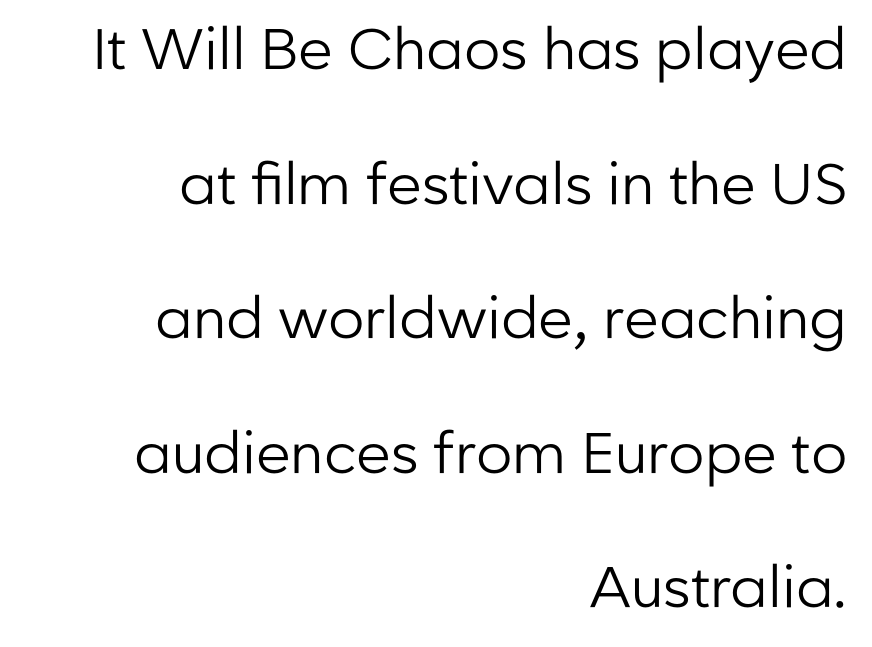
Q: Is the text bold? A: No.
Q: Is the text italic (slanted)? A: No, it is upright.
Q: Is the typeface a serif or a sans-serif typeface? A: Sans-serif.
Q: Is the text underlined? A: No.
Q: How is the paragraph aligned? A: Right-aligned.
Q: Is the spacing between letters normal or unusually wide? A: Normal.
Q: Is the spacing between lines tight, normal or loose? A: Loose.
Q: Width (condensed, normal, or wide)? A: Normal.
Q: Stroke contrast? A: Low.
Q: x-height? A: Medium.
Q: Monospaced? A: No.
